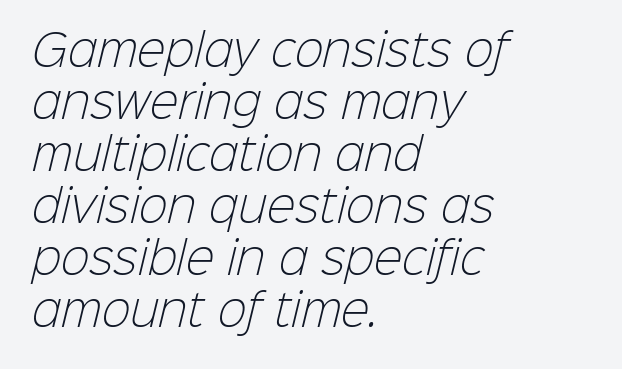
The letterforms sit at book weight or below. The lines are quadded left. In terms of letterform style, serifs are entirely absent. Characters follow at the spacing the type designer built in. The gap between lines stays unmarked. Each letter keeps its own natural width here, so spacing adapts to shape.
